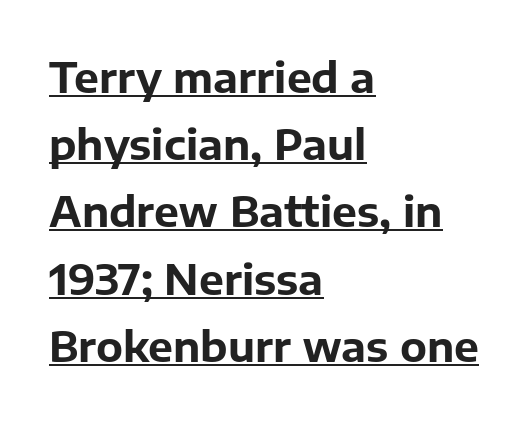
The image shows 42 px bold sans-serif type, upright; set left-aligned, normal line spacing (1.6x), normal letter spacing, underlined; low stroke contrast and a medium x-height.
